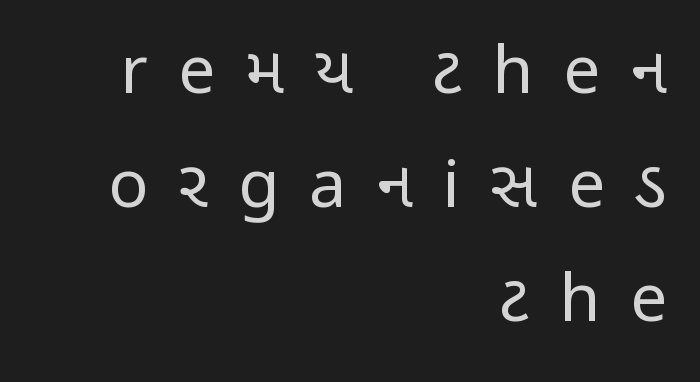
Q: Is the text bold? A: No.
Q: Is the text italic (slanted)? A: No, it is upright.
Q: Is the typeface a serif or a sans-serif typeface? A: Sans-serif.
Q: Is the text underlined? A: No.
Q: How is the paragraph aligned? A: Right-aligned.
Q: Is the spacing between letters normal or unusually wide? A: Unusually wide.
Q: Width (condensed, normal, or wide)? A: Condensed.
Q: Stroke contrast? A: Low.
Q: x-height? A: Medium.
Q: Monospaced? A: No.
